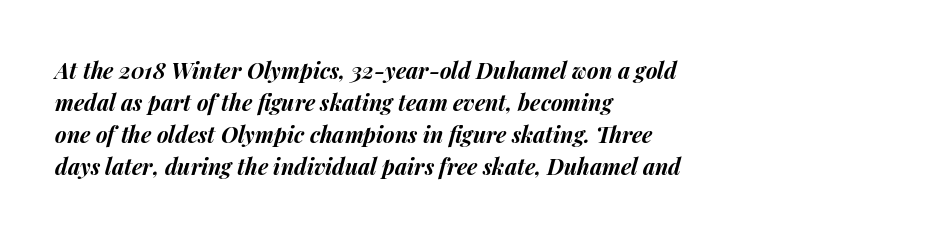
Q: Is the text bold? A: Yes.
Q: Is the text italic (slanted)? A: Yes, it leans right by about 14 degrees.
Q: Is the text underlined? A: No.
Q: How is the paragraph aligned? A: Left-aligned.
Q: Is the spacing between letters normal or unusually wide? A: Normal.
Q: Is the spacing between lines tight, normal or loose? A: Normal.
